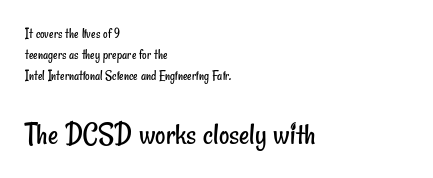
The image shows 32 px regular-weight, condensed sans-serif type; set left-aligned, normal line spacing (1.51x), normal letter spacing, not underlined; the second (bottom) block is 2.29x larger; low stroke contrast and a small x-height.
